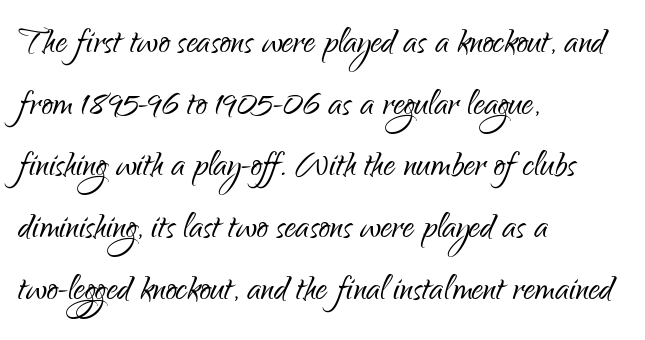
The image shows 45 px light, condensed sans-serif type; set left-aligned, normal line spacing (1.37x), normal letter spacing, not underlined; low stroke contrast and a small x-height.
